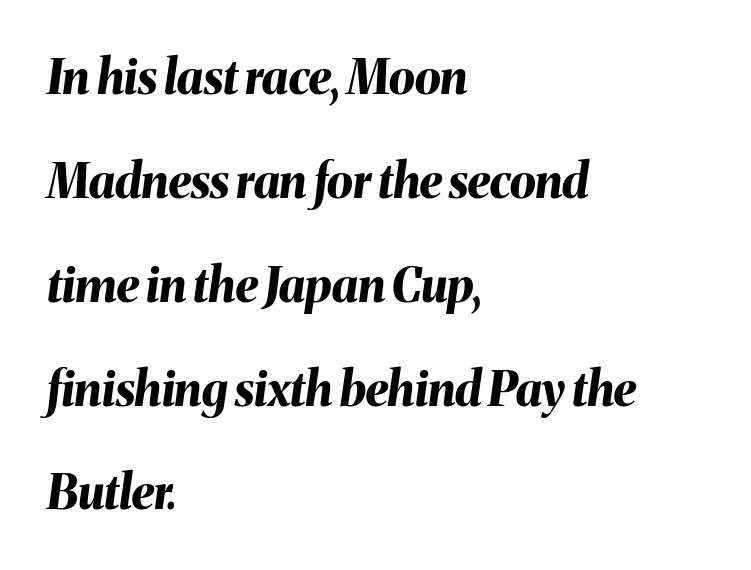
The image shows 47 px bold type, italic (leaning right); set left-aligned, loose line spacing (2.21x), normal letter spacing, not underlined; medium stroke contrast and a medium x-height.
